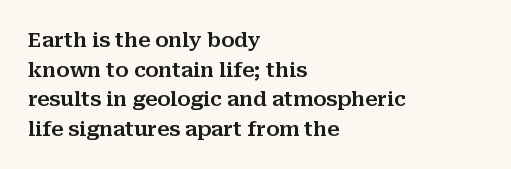
The words here are not underlined. Compared with typical paragraphs, the rows here are spaced about the same. Leftover space on each line is placed entirely after the last word. Students, note that the glyphs here touch the page at normal intervals. Italic: no, the glyphs are upright roman.
